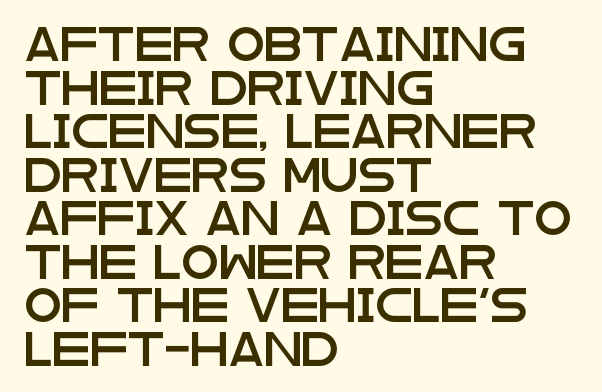
{"serif": "no", "italic": "no", "width": "wide", "stroke_contrast": "low", "x_height": "large", "monospaced": "no", "underline": "no", "align": "left", "line_spacing": "normal", "line_spacing_ratio": 1.28, "letter_spacing": "normal", "letter_spacing_em": 0.0, "glyph_px": 34}
